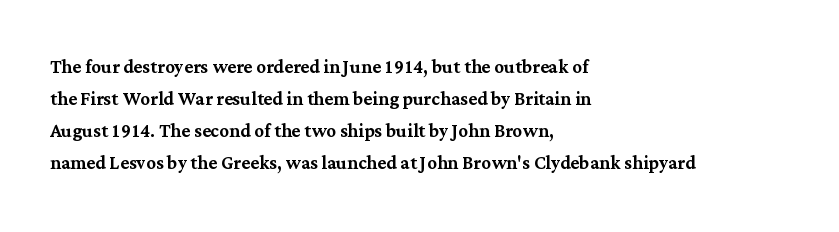
Just letters on the line, the space beneath them empty. Honestly, the row spacing looks completely unremarkable. No italicization has been applied; the sample stays upright. Teacher's note: observe the even left margin — that is flush-left alignment. Glyph-to-glyph distance matches everyday printed text.
